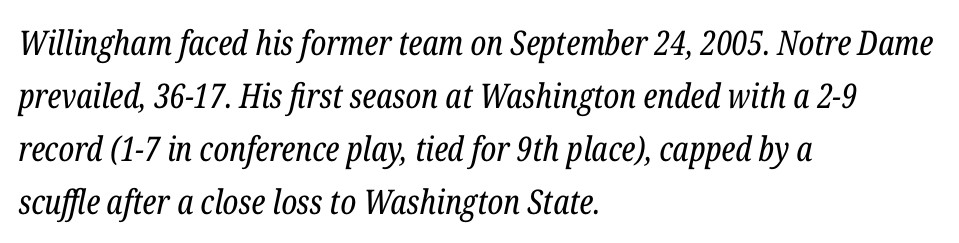
Q: Is the text bold? A: No.
Q: Is the text italic (slanted)? A: Yes, it leans right by about 12 degrees.
Q: Is the typeface a serif or a sans-serif typeface? A: Serif.
Q: Is the text underlined? A: No.
Q: How is the paragraph aligned? A: Left-aligned.
Q: Is the spacing between letters normal or unusually wide? A: Normal.
Q: Is the spacing between lines tight, normal or loose? A: Normal.
Q: Width (condensed, normal, or wide)? A: Condensed.
Q: Stroke contrast? A: Low.
Q: x-height? A: Medium.
Q: Monospaced? A: No.
